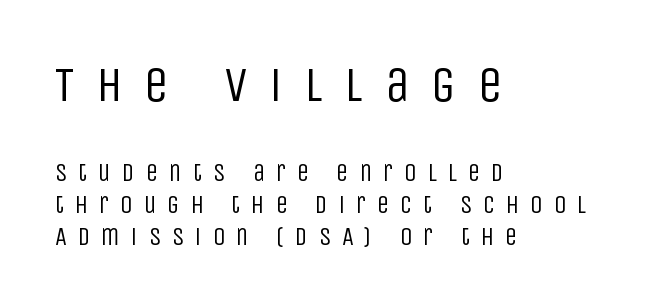
{"serif": "no", "italic": "no", "bold": "no", "weight": "regular", "width": "condensed", "stroke_contrast": "low", "x_height": "large", "monospaced": "no", "underline": "no", "align": "left", "line_spacing": "normal", "line_spacing_ratio": 1.27, "letter_spacing": "wide", "letter_spacing_em": 0.43, "larger_block": "first", "size_ratio": 2.0, "glyph_px": 50}
